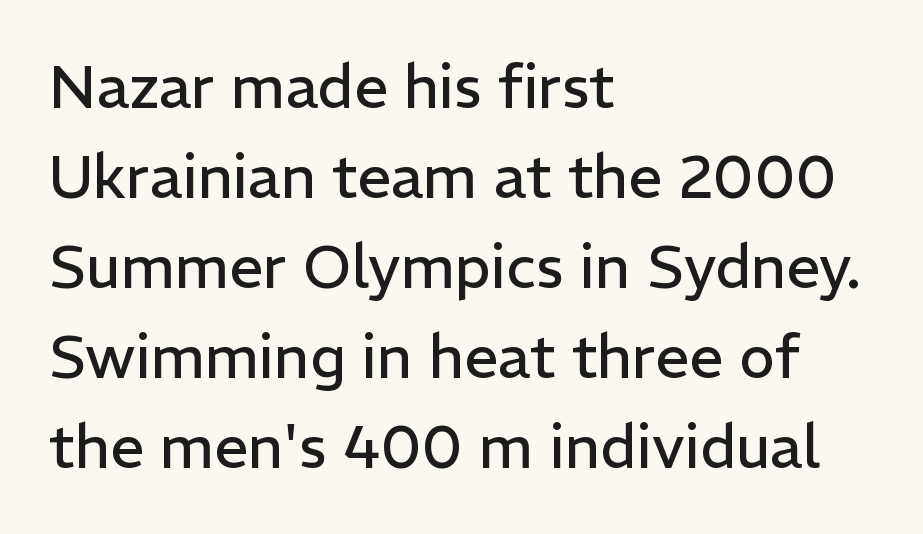
Weight: not bold — regular or lighter. Is the block centered? No — it sits flush against the left margin. These lines were composed using upright roman letters. In terms of leading, this rendering sits right in the middle. The zone under the glyphs is completely vacant. Look at the bottom of the vertical strokes: they stop flat, with no serifs.
